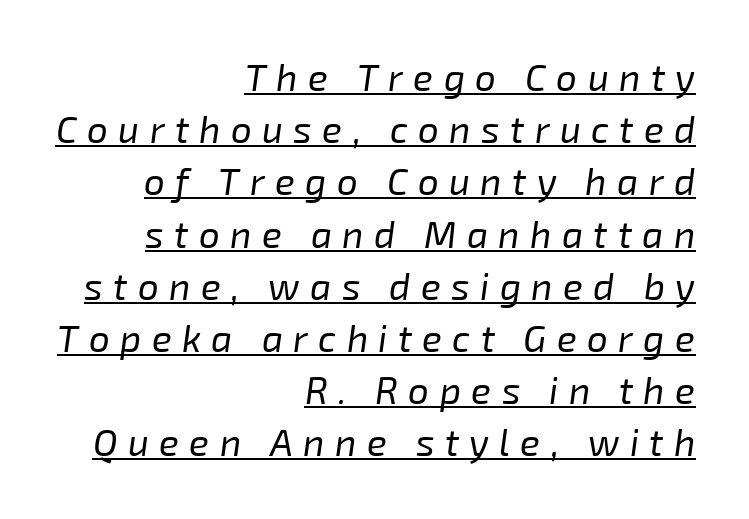
{"italic": "yes", "lean": "right", "slant_degrees": 8, "bold": "no", "weight": "regular", "width": "normal", "stroke_contrast": "low", "x_height": "medium", "monospaced": "no", "underline": "yes", "align": "right", "line_spacing": "normal", "line_spacing_ratio": 1.41, "letter_spacing": "wide", "letter_spacing_em": 0.28, "glyph_px": 37}
